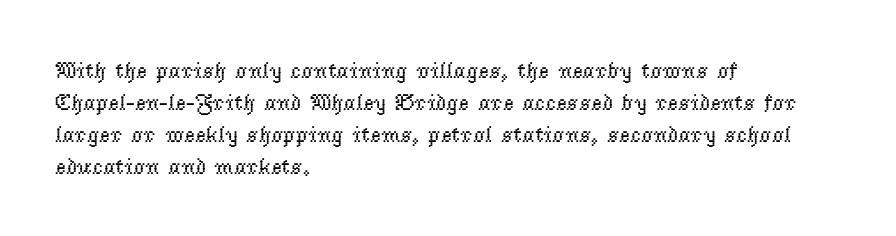
The image shows 23 px text type, upright; set left-aligned, normal line spacing (1.39x), normal letter spacing, not underlined.
